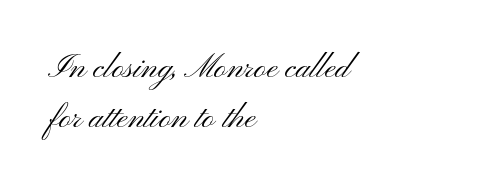
Q: Is the text bold? A: No.
Q: Is the text italic (slanted)? A: Yes.
Q: Is the typeface a serif or a sans-serif typeface? A: Sans-serif.
Q: Is the text underlined? A: No.
Q: How is the paragraph aligned? A: Left-aligned.
Q: Is the spacing between letters normal or unusually wide? A: Normal.
Q: Is the spacing between lines tight, normal or loose? A: Normal.
Q: Width (condensed, normal, or wide)? A: Wide.
Q: Stroke contrast? A: Medium.
Q: x-height? A: Small.
Q: Monospaced? A: No.
